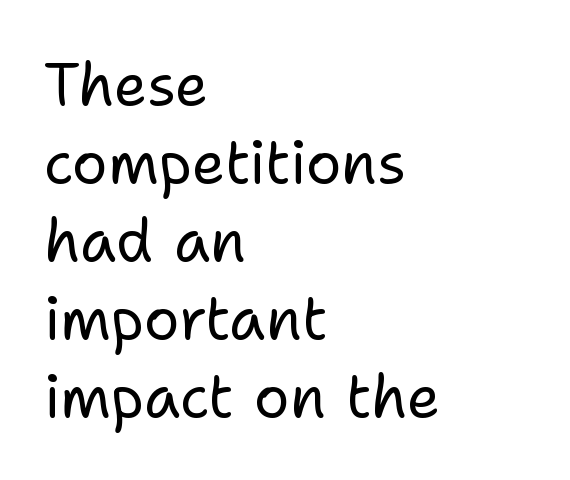
{"serif": "no", "italic": "no", "bold": "no", "weight": "regular", "width": "normal", "stroke_contrast": "low", "x_height": "medium", "monospaced": "no", "underline": "no", "align": "left", "line_spacing": "normal", "line_spacing_ratio": 1.32, "letter_spacing": "normal", "letter_spacing_em": 0.0, "glyph_px": 59}
